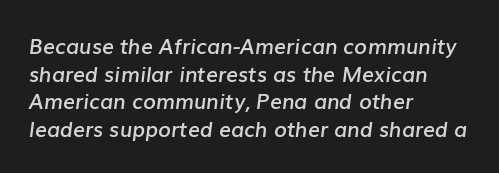
Q: Is the text bold? A: Semi-bold.
Q: Is the text italic (slanted)? A: Yes, it leans right by about 7 degrees.
Q: Is the text underlined? A: No.
Q: How is the paragraph aligned? A: Left-aligned.
Q: Is the spacing between letters normal or unusually wide? A: Normal.
Q: Is the spacing between lines tight, normal or loose? A: Normal.
